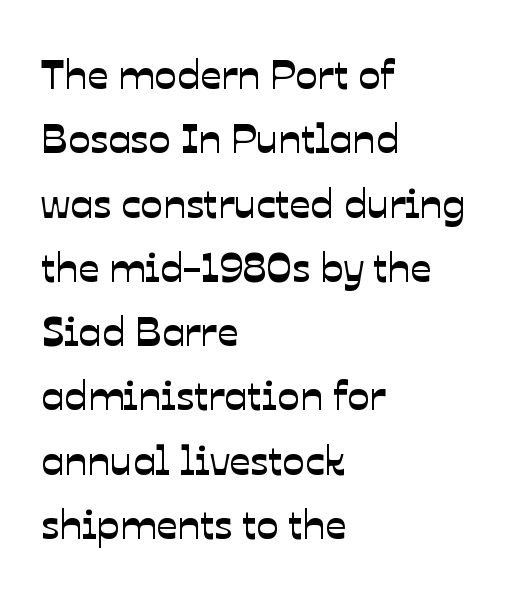
{"serif": "no", "width": "normal", "stroke_contrast": "low", "x_height": "medium", "monospaced": "no", "underline": "no", "align": "left", "line_spacing": "normal", "line_spacing_ratio": 1.53, "letter_spacing": "normal", "letter_spacing_em": 0.0, "glyph_px": 42}
